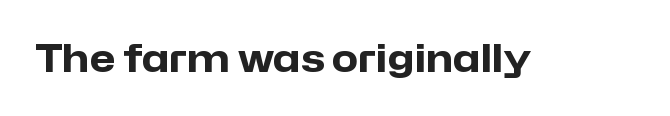
{"serif": "no", "italic": "no", "bold": "yes", "weight": "heavy", "width": "normal", "stroke_contrast": "low", "x_height": "medium", "monospaced": "no", "underline": "no", "letter_spacing": "normal", "letter_spacing_em": 0.0, "glyph_px": 38}
